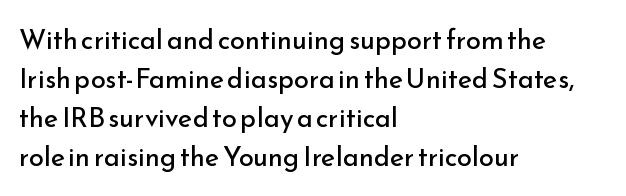
Nothing heavy about these letters — not bold at all. The block of text has a typical density, with ordinary space between rows. Posture: straight, roman, zero tilt. Quick note: underline off. The letterforms sit shoulder to shoulder at normal distance.
